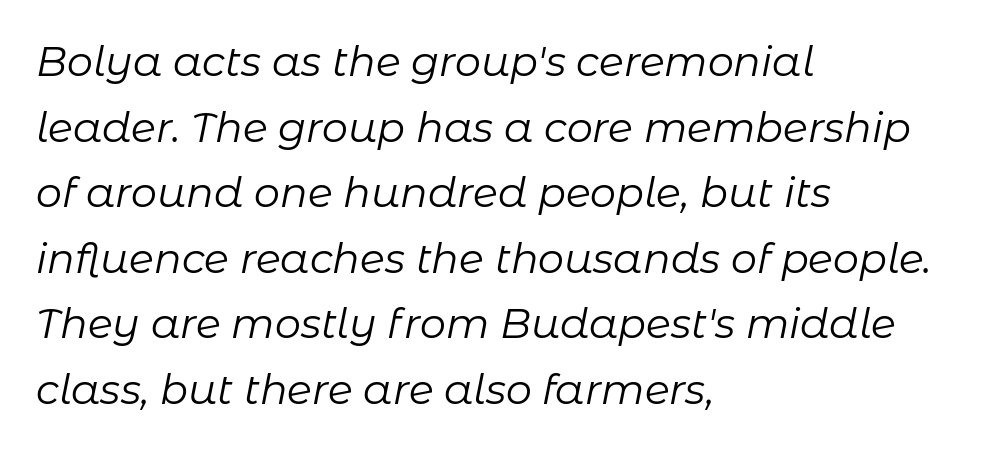
{"italic": "yes", "lean": "right", "slant_degrees": 11, "bold": "no", "weight": "regular", "width": "normal", "stroke_contrast": "low", "x_height": "medium", "monospaced": "no", "underline": "no", "align": "left", "line_spacing": "normal", "line_spacing_ratio": 1.6, "letter_spacing": "normal", "letter_spacing_em": 0.0, "glyph_px": 41}
